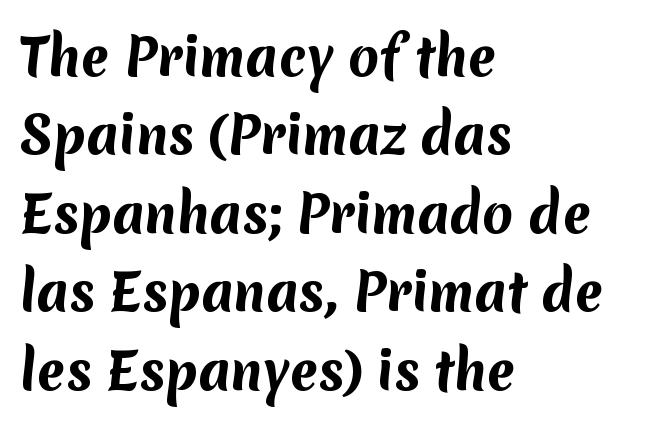
Q: Is the text bold? A: Yes.
Q: Is the typeface a serif or a sans-serif typeface? A: Sans-serif.
Q: Is the text underlined? A: No.
Q: How is the paragraph aligned? A: Left-aligned.
Q: Is the spacing between letters normal or unusually wide? A: Normal.
Q: Is the spacing between lines tight, normal or loose? A: Normal.
Q: Width (condensed, normal, or wide)? A: Normal.
Q: Stroke contrast? A: Medium.
Q: x-height? A: Medium.
Q: Monospaced? A: No.
